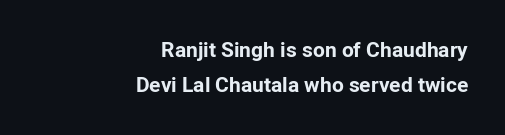
The image shows 21 px bold type, upright; set right-aligned, normal line spacing (1.66x), normal letter spacing, not underlined.
